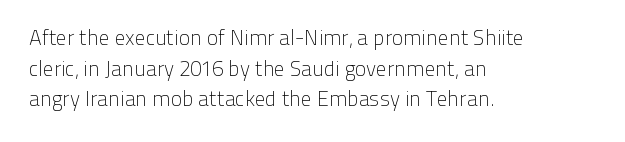
The strip under each line holds only bare page. The lines in this sample share a left origin and differ only in where they stop. The block of text has a typical density, with ordinary space between rows. A typesetter would call this zero additional tracking. Each stroke keeps to a modest, everyday thickness or less. Style check: upright.
